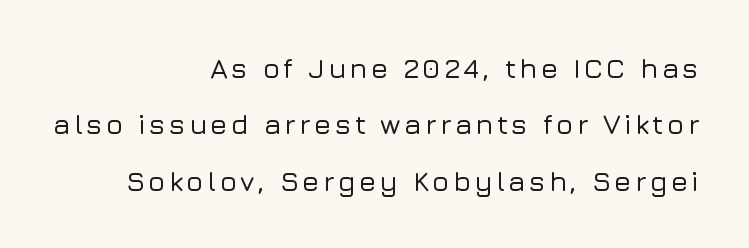
Q: Is the text italic (slanted)? A: No, it is upright.
Q: Is the typeface a serif or a sans-serif typeface? A: Sans-serif.
Q: Is the text underlined? A: No.
Q: How is the paragraph aligned? A: Right-aligned.
Q: Is the spacing between lines tight, normal or loose? A: Loose.
Q: Width (condensed, normal, or wide)? A: Normal.
Q: Stroke contrast? A: Low.
Q: x-height? A: Medium.
Q: Monospaced? A: No.
